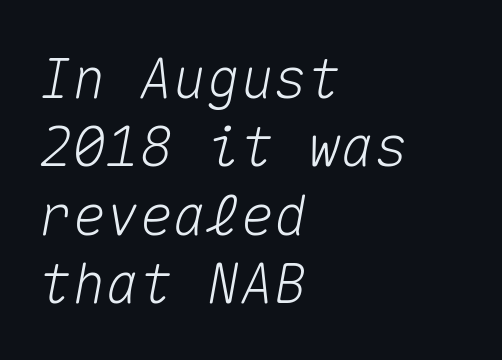
{"italic": "yes", "lean": "right", "slant_degrees": 10, "width": "normal", "stroke_contrast": "medium", "x_height": "medium", "monospaced": "yes", "underline": "no", "align": "left", "line_spacing_ratio": 1.22, "letter_spacing": "normal", "letter_spacing_em": 0.0, "glyph_px": 56}
